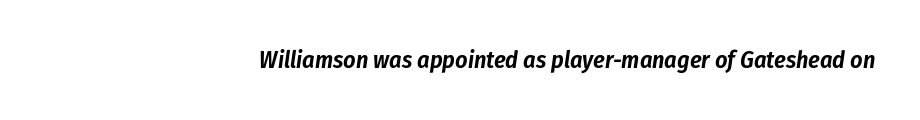
Q: Is the text italic (slanted)? A: Yes, it leans right by about 8 degrees.
Q: Is the text underlined? A: No.
Q: How is the paragraph aligned? A: Right-aligned.
Q: Is the spacing between letters normal or unusually wide? A: Normal.
